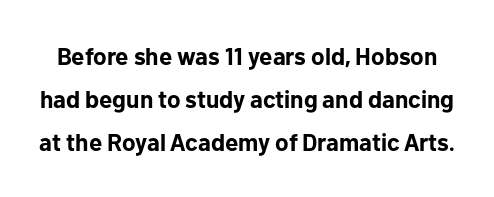
Q: Is the text bold? A: Yes.
Q: Is the text italic (slanted)? A: No, it is upright.
Q: Is the text underlined? A: No.
Q: Is the spacing between letters normal or unusually wide? A: Normal.
